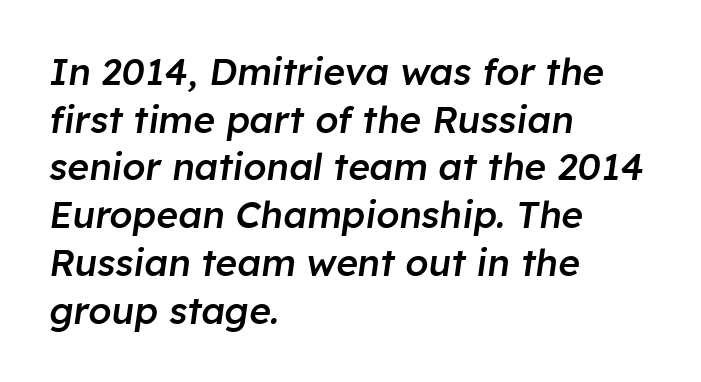
The typesetter chose a ragged-right arrangement here. The axis of the letterforms is tilted away from vertical. How heavy is the stroke? Medium-heavy — a semibold, shy of bold. Letters rest on an invisible, unmarked baseline. Think of a printed novel: that variable character pitch is what you see here.
